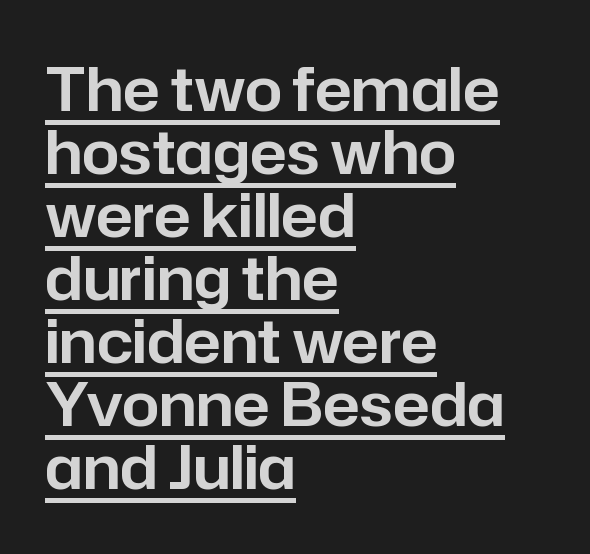
{"serif": "no", "italic": "no", "width": "normal", "stroke_contrast": "low", "x_height": "medium", "monospaced": "no", "underline": "yes", "align": "left", "line_spacing": "tight", "line_spacing_ratio": 1.05, "letter_spacing": "normal", "letter_spacing_em": 0.0, "glyph_px": 60}
